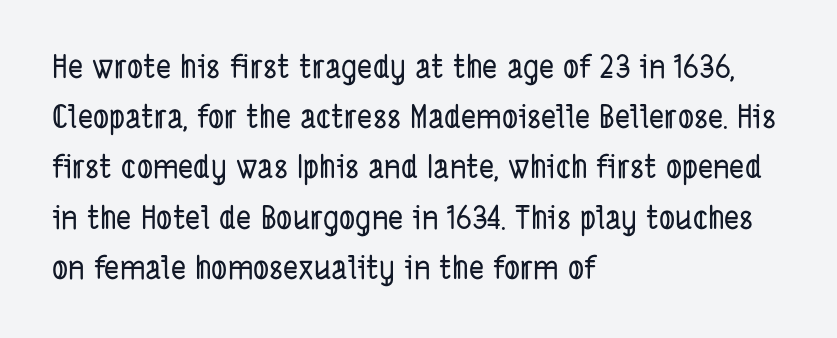
Do the characters align in a grid? No, the font is proportional. Tracking here is standard; glyphs follow each other at the usual distance. Reading down the column, the eye jumps a familiar distance to each next line. The space directly below the letters is spotless. The paragraph has a hard left edge and a soft right edge. The typeface chosen for these lines omits serifs.
